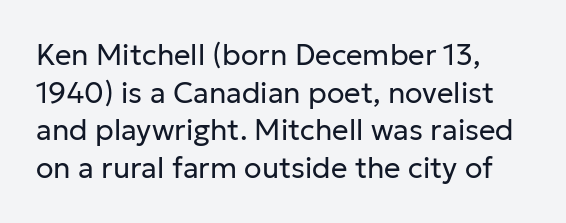
Q: Is the text bold? A: No.
Q: Is the text italic (slanted)? A: No, it is upright.
Q: Is the typeface a serif or a sans-serif typeface? A: Sans-serif.
Q: Is the text underlined? A: No.
Q: How is the paragraph aligned? A: Left-aligned.
Q: Is the spacing between letters normal or unusually wide? A: Normal.
Q: Is the spacing between lines tight, normal or loose? A: Normal.
Q: Width (condensed, normal, or wide)? A: Normal.
Q: Stroke contrast? A: Low.
Q: x-height? A: Medium.
Q: Monospaced? A: No.
